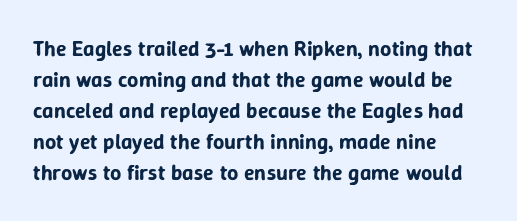
No italicization has been applied; the sample stays upright. The text block is weighted toward the left margin, trailing off unevenly rightward. Each row of text sits above clean, open space. Leading matches the norm, producing a regular column. Nobody touched the tracking dial on this one.
